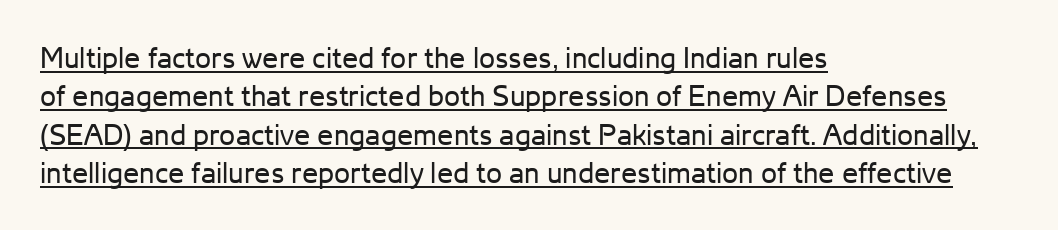
The image shows 29 px regular-weight sans-serif type, upright; set left-aligned, normal line spacing (1.32x), normal letter spacing, underlined; low stroke contrast and a medium x-height.
